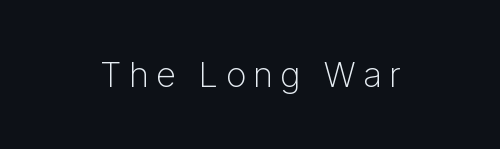
The weight tops out at a normal text grade. Between one letter and the next there's a generous, obvious gap. Is this a fixed-width face? No — the glyphs have proportional, varying widths. Italic? Not at all — the glyphs are vertical.
